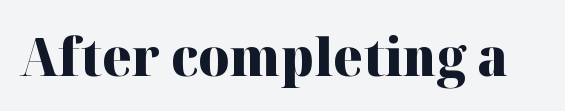
{"serif": "yes", "italic": "no", "bold": "yes", "weight": "heavy", "width": "normal", "stroke_contrast": "high", "x_height": "medium", "monospaced": "no", "underline": "no", "letter_spacing": "normal", "letter_spacing_em": 0.0, "glyph_px": 53}
